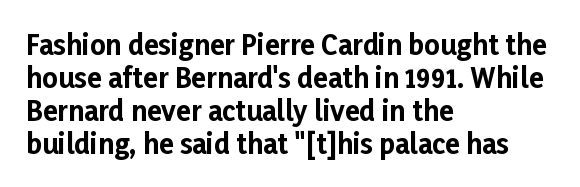
{"italic": "no", "bold": "yes", "underline": "no", "align": "left", "line_spacing_ratio": 1.22, "letter_spacing": "normal", "letter_spacing_em": 0.0, "glyph_px": 27}
